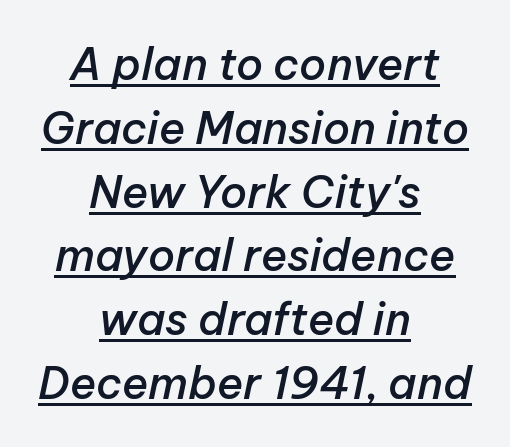
Q: Is the text bold? A: Semi-bold.
Q: Is the text italic (slanted)? A: Yes, it leans right by about 12 degrees.
Q: Is the text underlined? A: Yes.
Q: How is the paragraph aligned? A: Centered.
Q: Is the spacing between letters normal or unusually wide? A: Normal.
Q: Is the spacing between lines tight, normal or loose? A: Normal.
Q: Width (condensed, normal, or wide)? A: Normal.
Q: Stroke contrast? A: Low.
Q: x-height? A: Medium.
Q: Monospaced? A: No.
